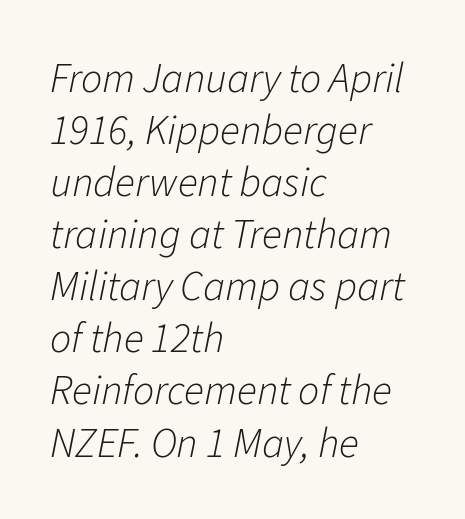
Q: Is the text bold? A: No.
Q: Is the text italic (slanted)? A: Yes, it leans right by about 11 degrees.
Q: Is the text underlined? A: No.
Q: How is the paragraph aligned? A: Left-aligned.
Q: Is the spacing between letters normal or unusually wide? A: Normal.
Q: Width (condensed, normal, or wide)? A: Normal.
Q: Stroke contrast? A: Low.
Q: x-height? A: Medium.
Q: Monospaced? A: No.
